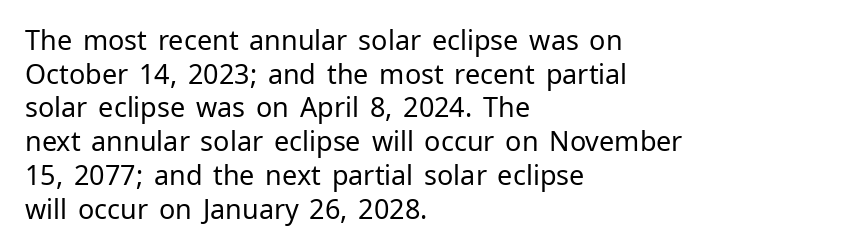
{"italic": "no", "bold": "no", "underline": "no", "align": "left", "line_spacing": "normal", "line_spacing_ratio": 1.25, "letter_spacing": "normal", "letter_spacing_em": 0.0, "glyph_px": 27}
